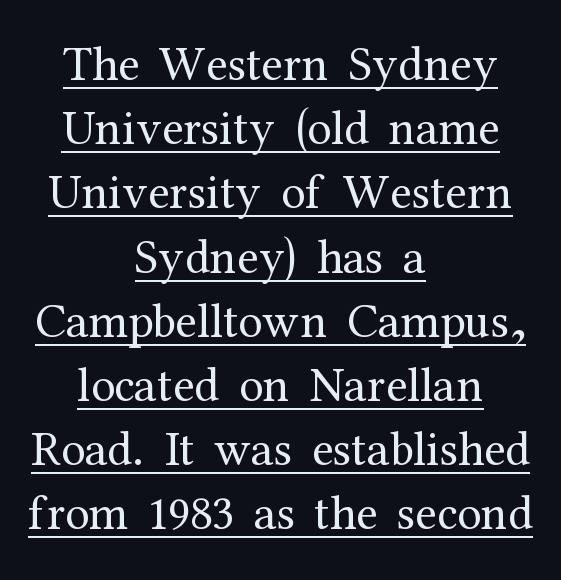
A typesetter would call this zero additional tracking. No italicization has been applied; the sample stays upright. Proportional: the letters do not fall into vertical columns. Centered paragraph, ragged on both sides.
